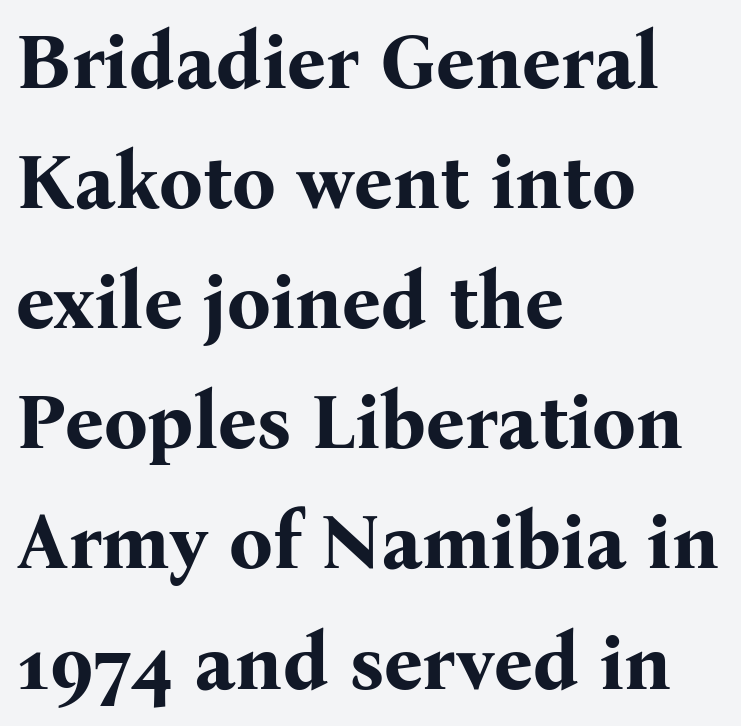
Q: Is the text bold? A: Yes.
Q: Is the text italic (slanted)? A: No, it is upright.
Q: Is the typeface a serif or a sans-serif typeface? A: Serif.
Q: Is the text underlined? A: No.
Q: How is the paragraph aligned? A: Left-aligned.
Q: Is the spacing between letters normal or unusually wide? A: Normal.
Q: Is the spacing between lines tight, normal or loose? A: Normal.
Q: Width (condensed, normal, or wide)? A: Normal.
Q: Stroke contrast? A: Medium.
Q: x-height? A: Medium.
Q: Monospaced? A: No.
